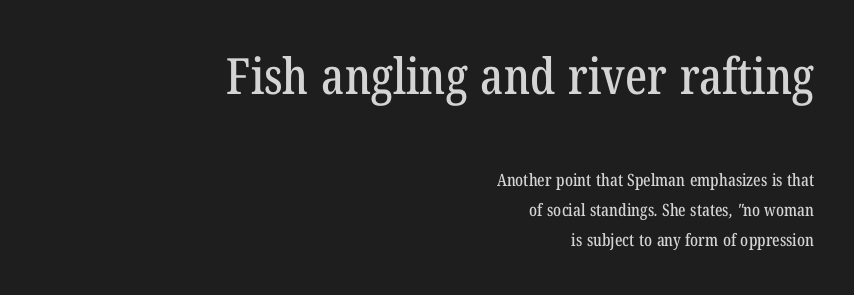
The image shows 50 px condensed serif type; set right-aligned, line spacing 1.75x, normal letter spacing, not underlined; the first (top) block is 2.94x larger; low stroke contrast and a medium x-height.
